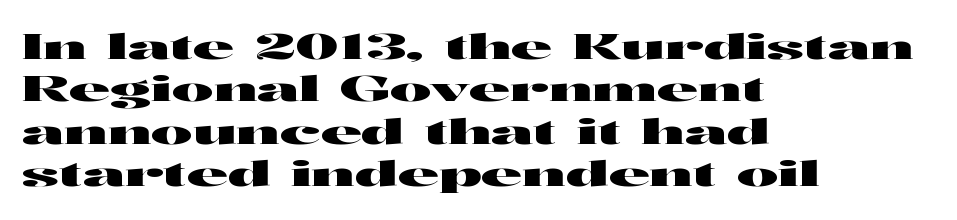
The specimen omits any rule beneath the text block's lines. This sample uses plain, unmodified letter spacing. Nope, no serifs anywhere on these letters. Looks like regular typesetting: each glyph gets only the width it needs.
